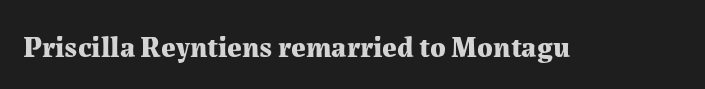
Tracking here is standard; glyphs follow each other at the usual distance. This sample has the flowing, uneven cadence of proportional lettering. Letters rest on an invisible, unmarked baseline. Characters remain perfectly vertical along every line. Serifs: yes, visible at the terminals of the letterforms.
